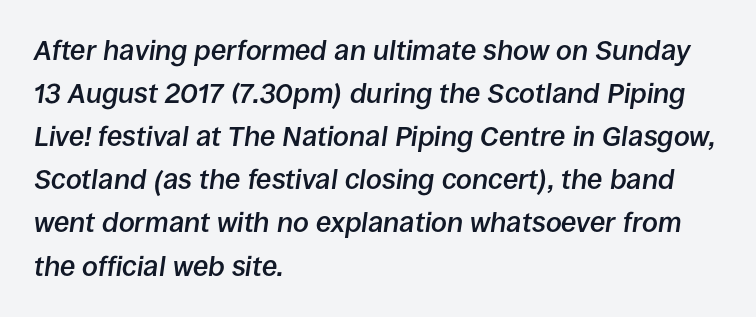
The letters advance in unequal steps, a hallmark of proportional type. Typographic density is moderately raised because the face is semibold. The lettering tilts uniformly, giving the passage an italic look. Only glyphs here, with clear space below each row.
